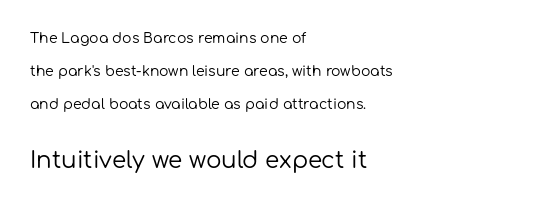
The rendering anchors every line to the left-hand side. Each new line begins a long way beneath the previous one. The letters stand straight up with perfectly vertical stems. The area under the type is left untouched.
